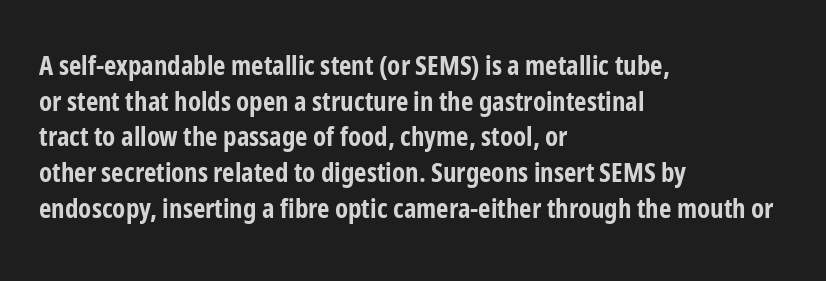
A typesetter would call this leading conventional body-copy spacing. Standard letterfit; no display-style spreading of the glyphs. The axis of the letterforms is exactly vertical. Typeset ragged right — the left edge is the straight one. Clear beneath every line of the passage. Each glyph is drawn with heavy, bold strokes.
